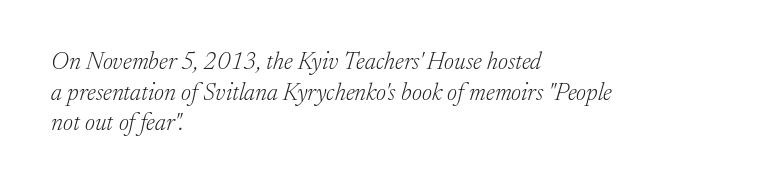
Q: Is the text bold? A: No.
Q: Is the text italic (slanted)? A: Yes, it leans right by about 17 degrees.
Q: Is the text underlined? A: No.
Q: How is the paragraph aligned? A: Left-aligned.
Q: Is the spacing between letters normal or unusually wide? A: Normal.
Q: Is the spacing between lines tight, normal or loose? A: Normal.
